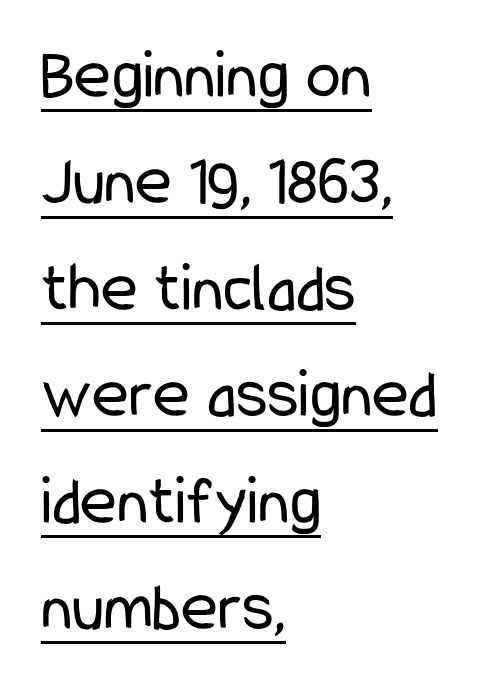
Q: Is the text bold? A: No.
Q: Is the text italic (slanted)? A: No, it is upright.
Q: Is the typeface a serif or a sans-serif typeface? A: Sans-serif.
Q: Is the text underlined? A: Yes.
Q: How is the paragraph aligned? A: Left-aligned.
Q: Is the spacing between letters normal or unusually wide? A: Normal.
Q: Is the spacing between lines tight, normal or loose? A: Normal.
Q: Width (condensed, normal, or wide)? A: Condensed.
Q: Stroke contrast? A: Low.
Q: x-height? A: Medium.
Q: Monospaced? A: No.
